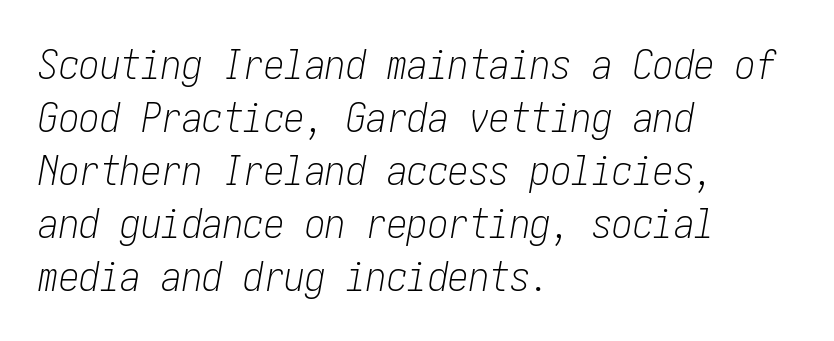
The image shows 41 px light, condensed type, italic (leaning right); set left-aligned, normal line spacing (1.29x), normal letter spacing, not underlined; low stroke contrast and a medium x-height.
